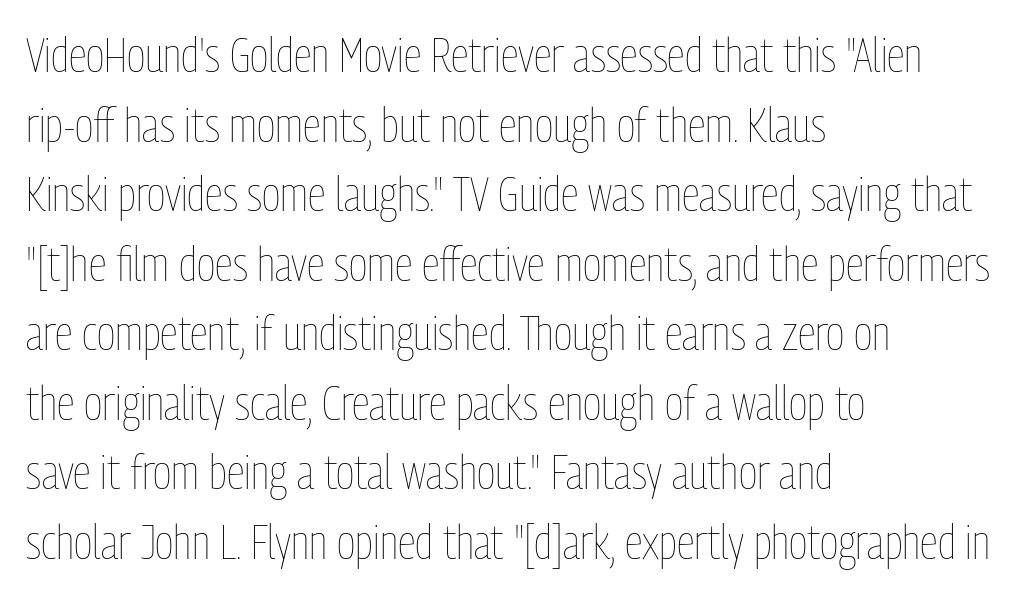
{"italic": "no", "bold": "no", "weight": "thin", "width": "condensed", "stroke_contrast": "low", "x_height": "medium", "monospaced": "no", "underline": "no", "align": "left", "line_spacing": "normal", "line_spacing_ratio": 1.48, "letter_spacing": "normal", "letter_spacing_em": 0.0, "glyph_px": 47}
